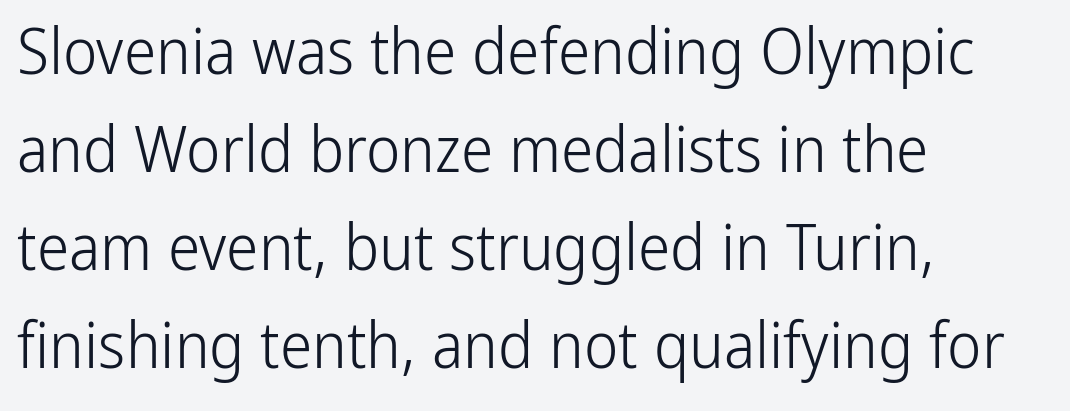
The image shows 65 px light, condensed sans-serif type, upright; set left-aligned, normal line spacing (1.51x), normal letter spacing, not underlined; low stroke contrast and a medium x-height.
